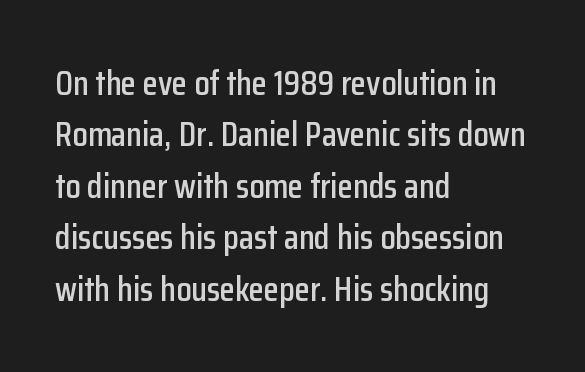
{"serif": "no", "italic": "no", "width": "condensed", "stroke_contrast": "low", "x_height": "medium", "monospaced": "no", "underline": "no", "align": "left", "line_spacing": "normal", "line_spacing_ratio": 1.47, "letter_spacing": "normal", "letter_spacing_em": 0.0, "glyph_px": 35}
